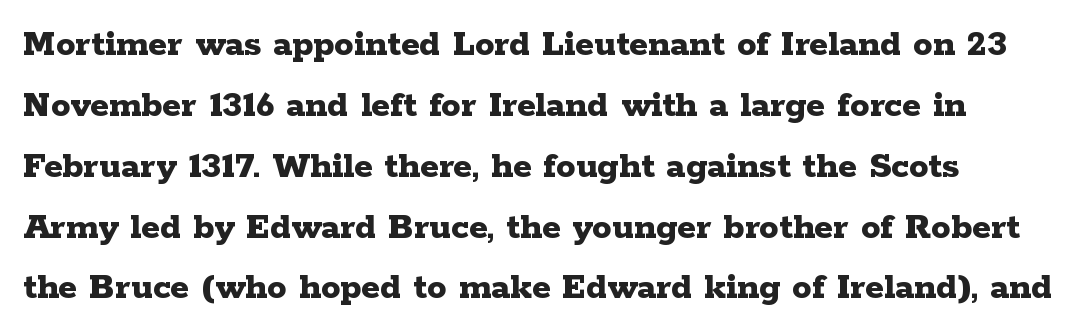
Q: Is the text bold? A: Yes.
Q: Is the text italic (slanted)? A: No, it is upright.
Q: Is the typeface a serif or a sans-serif typeface? A: Serif.
Q: Is the text underlined? A: No.
Q: Is the spacing between letters normal or unusually wide? A: Normal.
Q: Is the spacing between lines tight, normal or loose? A: Normal.
Q: Width (condensed, normal, or wide)? A: Wide.
Q: Stroke contrast? A: Low.
Q: x-height? A: Medium.
Q: Monospaced? A: No.
